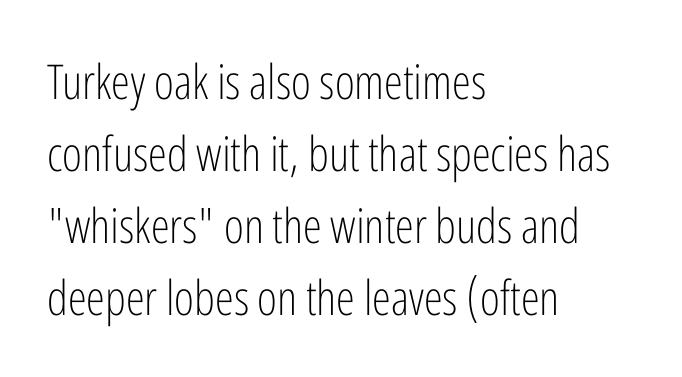
{"serif": "no", "italic": "no", "bold": "no", "weight": "light", "width": "condensed", "stroke_contrast": "low", "x_height": "medium", "monospaced": "no", "underline": "no", "align": "left", "line_spacing": "normal", "line_spacing_ratio": 1.5, "letter_spacing": "normal", "letter_spacing_em": 0.0, "glyph_px": 48}
